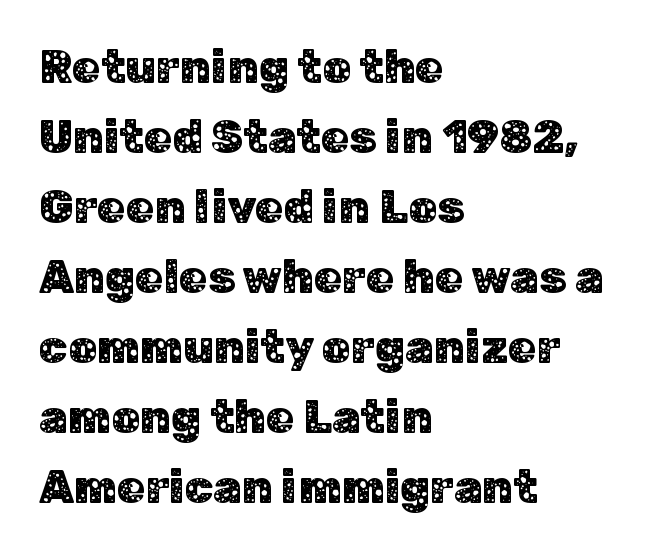
The image shows 46 px sans-serif type, upright; set left-aligned, normal line spacing (1.52x), normal letter spacing, not underlined; low stroke contrast and a medium x-height.
